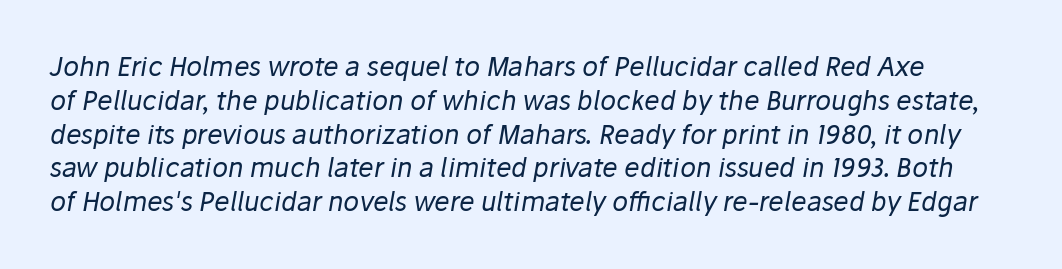
The lines sit at an ordinary, default distance from one another. This sample uses an oblique cut, with every glyph tilted off the vertical. No chunkiness to these letters — they're not bold. The rendering keeps characters at their native spacing. The area under the type is left untouched.
